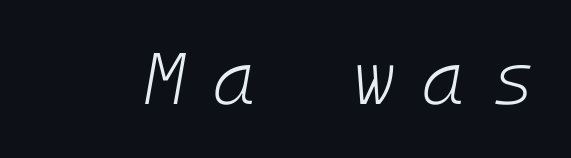
Q: Is the text bold? A: No.
Q: Is the text italic (slanted)? A: Yes, it leans right by about 10 degrees.
Q: Is the text underlined? A: No.
Q: Is the spacing between letters normal or unusually wide? A: Unusually wide.
Q: Width (condensed, normal, or wide)? A: Normal.
Q: Stroke contrast? A: Low.
Q: x-height? A: Medium.
